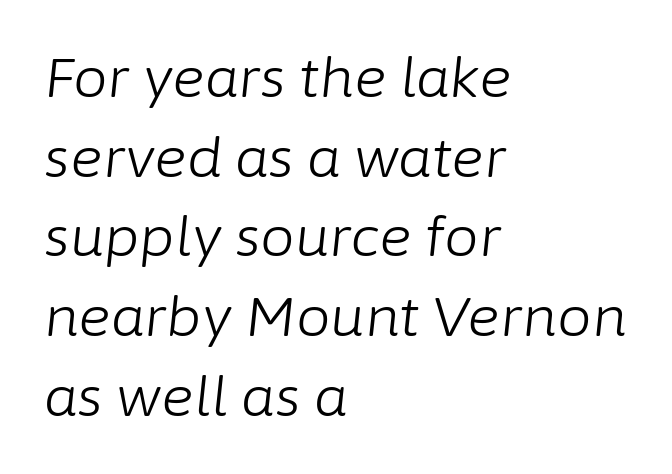
The image shows 55 px light type, italic (leaning right); set left-aligned, normal line spacing (1.45x), normal letter spacing, not underlined; low stroke contrast and a medium x-height.
